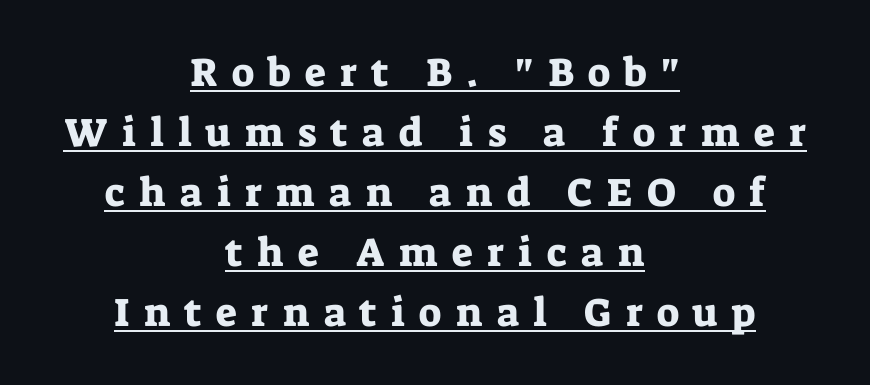
The image shows 40 px serif type, upright; set centered, normal line spacing (1.5x), unusually wide letter spacing (+0.36 em), underlined; low stroke contrast and a medium x-height.
